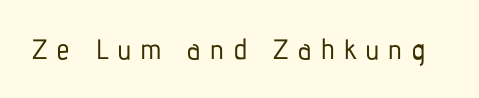
Any mark beneath the type? The region is blank. The horizontal fit of the characters is loose and conspicuously gappy. This sample uses a sans-serif face. You could not count columns in this text — the font is proportionally spaced.
